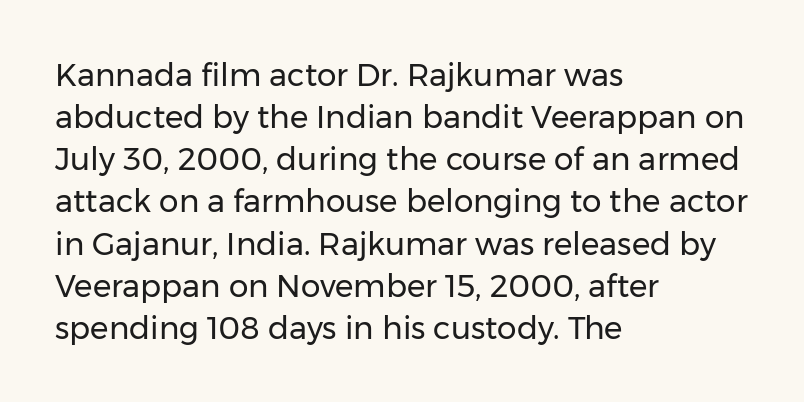
The image shows 31 px regular-weight sans-serif type, upright; set left-aligned, normal line spacing (1.36x), normal letter spacing, not underlined; low stroke contrast and a medium x-height.
